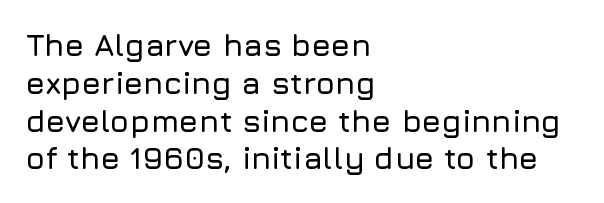
The image shows 31 px sans-serif type, upright; set left-aligned, line spacing 1.22x, normal letter spacing, not underlined; low stroke contrast and a medium x-height.
